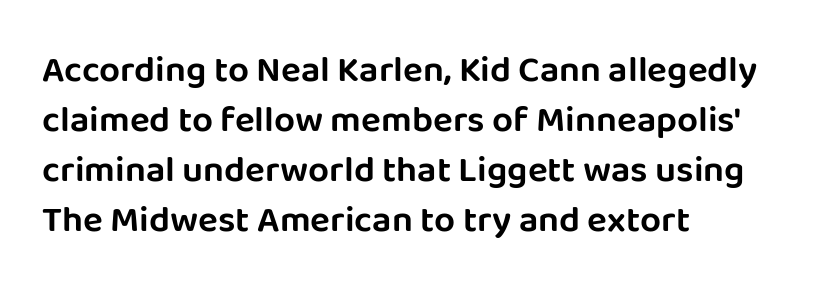
Standard letterfit; no display-style spreading of the glyphs. Anything drawn beneath the words? Only blank space. Evenly set lines give the paragraph a standard silhouette. Casual observation: everything's shoved over to the left.
